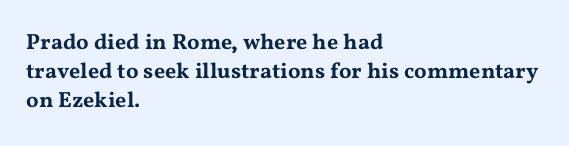
The image shows 22 px text type, upright; set left-aligned, normal line spacing (1.32x), normal letter spacing, not underlined.
